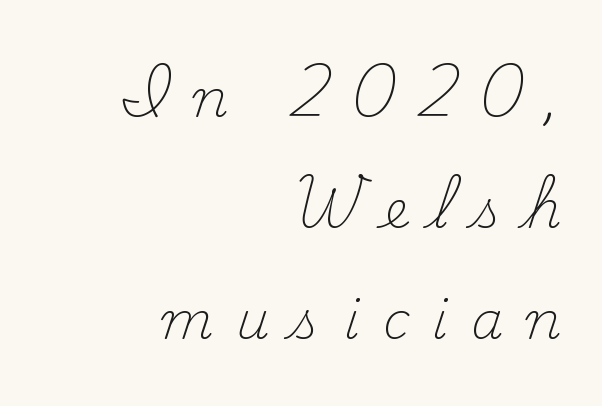
Glance below the letters and you will spot only blank space. The tracking reads as deliberately expanded to a designer's eye. Weight: regular or lighter. The letters carry serifs — small finishing strokes at the ends of their stems.
